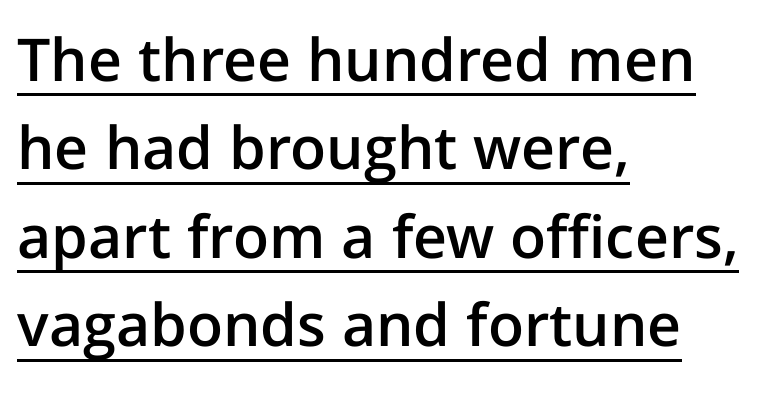
{"serif": "no", "italic": "no", "bold": "semi", "weight": "semibold", "width": "normal", "stroke_contrast": "low", "x_height": "medium", "monospaced": "no", "underline": "yes", "align": "left", "line_spacing": "normal", "line_spacing_ratio": 1.5, "letter_spacing": "normal", "letter_spacing_em": 0.0, "glyph_px": 59}
